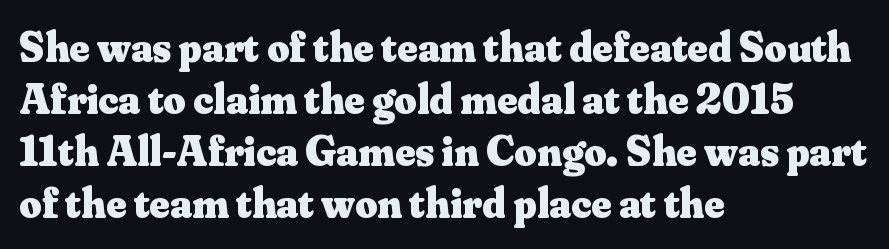
{"serif": "yes", "italic": "no", "bold": "yes", "weight": "heavy", "width": "normal", "stroke_contrast": "medium", "x_height": "small", "monospaced": "no", "underline": "no", "align": "left", "line_spacing_ratio": 1.21, "letter_spacing": "normal", "letter_spacing_em": 0.0, "glyph_px": 43}
